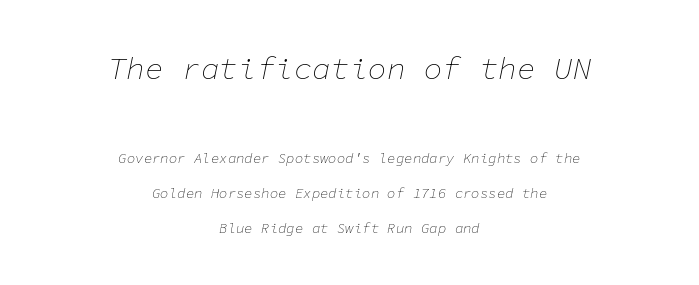
The image shows 31 px thin type, italic (leaning right), monospaced; set centered, loose line spacing (2.47x), normal letter spacing, not underlined; the first (top) block is 2.21x larger; low stroke contrast and a medium x-height.
